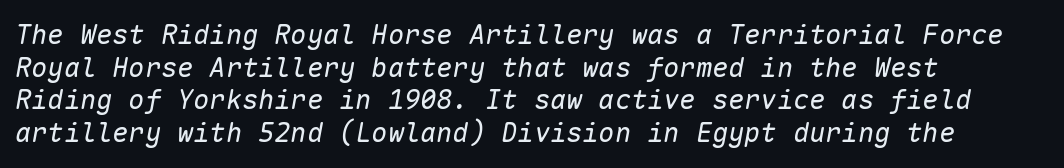
{"italic": "yes", "lean": "right", "slant_degrees": 10, "bold": "no", "underline": "no", "align": "left", "line_spacing_ratio": 1.21, "letter_spacing": "normal", "letter_spacing_em": 0.0, "glyph_px": 27}
